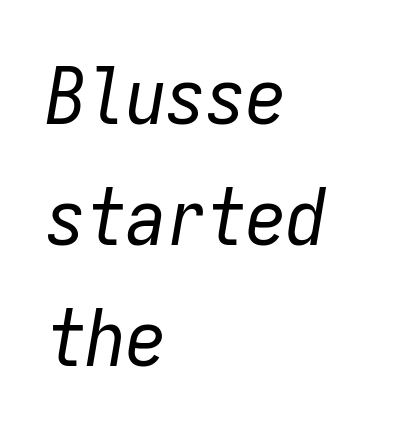
The image shows 80 px regular-weight, condensed type, italic (leaning right), monospaced; set left-aligned, normal line spacing (1.51x), normal letter spacing, not underlined; low stroke contrast and a medium x-height.
